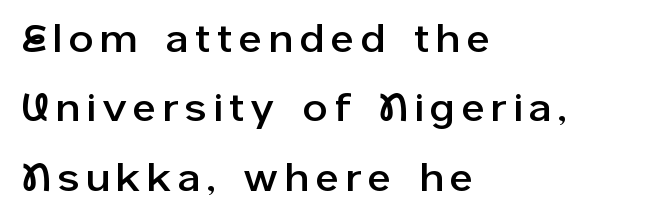
Q: Is the text italic (slanted)? A: No, it is upright.
Q: Is the typeface a serif or a sans-serif typeface? A: Sans-serif.
Q: Is the text underlined? A: No.
Q: How is the paragraph aligned? A: Left-aligned.
Q: Width (condensed, normal, or wide)? A: Normal.
Q: Stroke contrast? A: Low.
Q: x-height? A: Medium.
Q: Monospaced? A: No.
